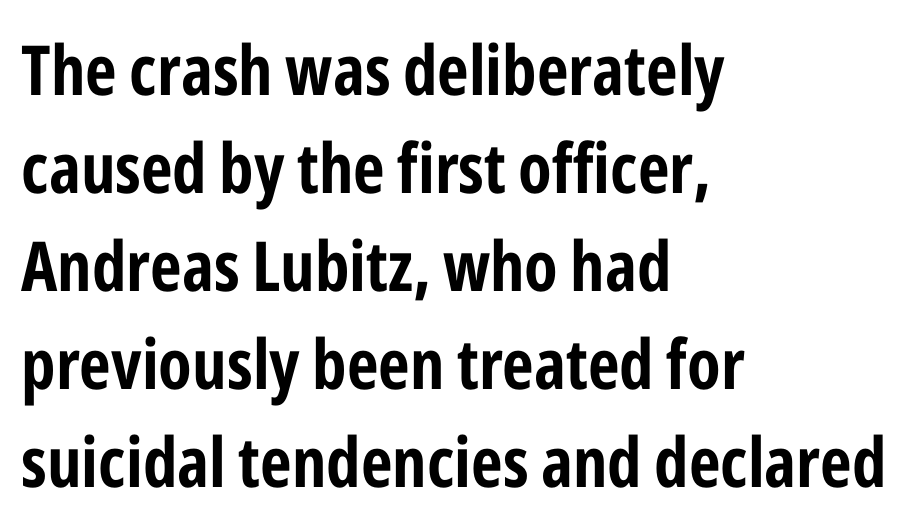
Regarding leading, the lines here are spaced in the standard way. Think of a printed novel: that variable character pitch is what you see here. This is the regular roman posture of the typeface. Just letters on the line, the space beneath them empty. Weight: bold.
